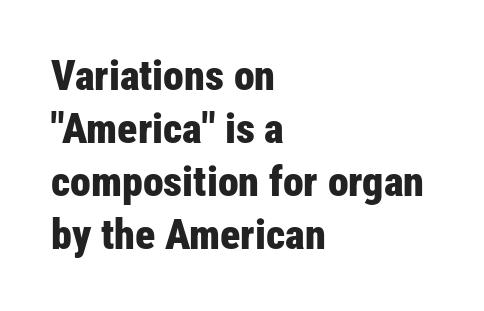
The image shows 42 px bold, condensed sans-serif type, upright; set left-aligned, normal line spacing (1.26x), normal letter spacing, not underlined; low stroke contrast and a medium x-height.
